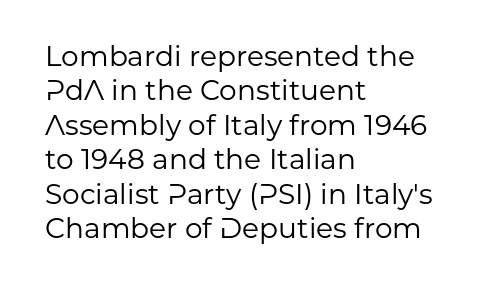
The image shows 28 px regular-weight sans-serif type, upright; set left-aligned, line spacing 1.23x, normal letter spacing, not underlined; low stroke contrast and a medium x-height.
